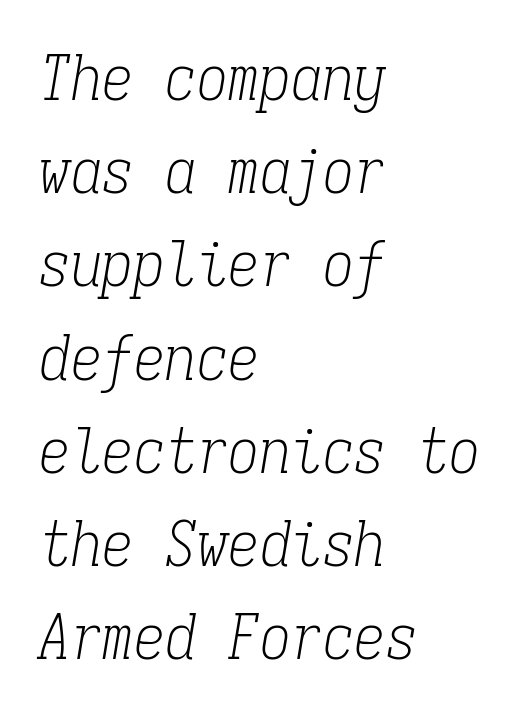
There is no visible air inserted between adjacent glyphs. Rendered with sloped, italic letterforms. Do the characters align in a grid? Yes, the font is monospaced. What's the leading like? Ordinary, nothing unusual. The space beneath each line is pristine and unruled. The typesetter chose a ragged-right arrangement here.
